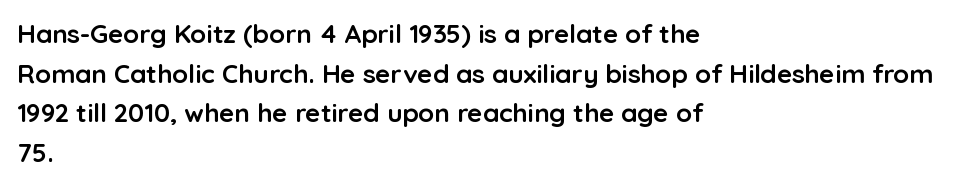
Line spacing here is normal. Words float on clear page, feet unadorned. Each glyph is drawn with heavy, bold strokes. There is no visible air inserted between adjacent glyphs. These lines are set flush left with a ragged right edge. This is roman type, the default non-slanted kind.
